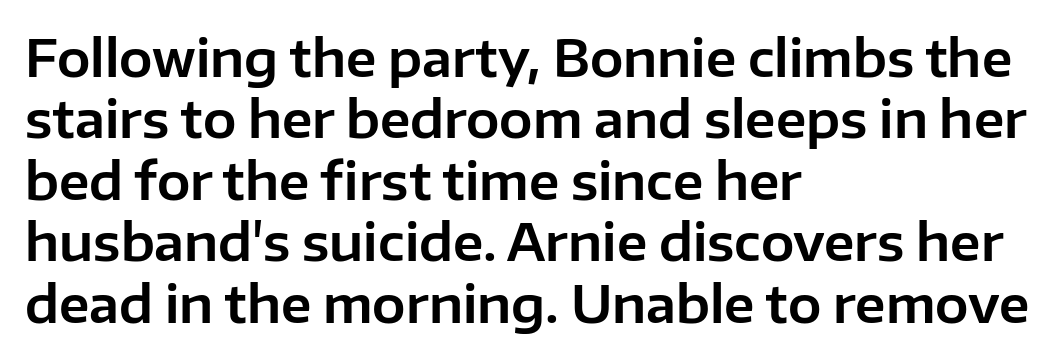
Q: Is the text italic (slanted)? A: No, it is upright.
Q: Is the typeface a serif or a sans-serif typeface? A: Sans-serif.
Q: Is the text underlined? A: No.
Q: How is the paragraph aligned? A: Left-aligned.
Q: Is the spacing between letters normal or unusually wide? A: Normal.
Q: Width (condensed, normal, or wide)? A: Normal.
Q: Stroke contrast? A: Low.
Q: x-height? A: Medium.
Q: Monospaced? A: No.
